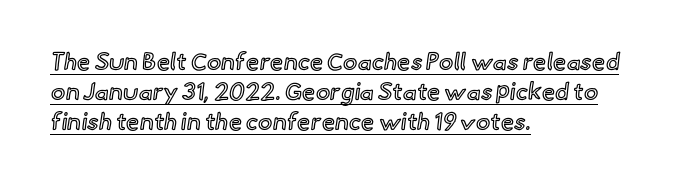
The image shows 24 px text type; set left-aligned, normal line spacing (1.25x), normal letter spacing, underlined.
